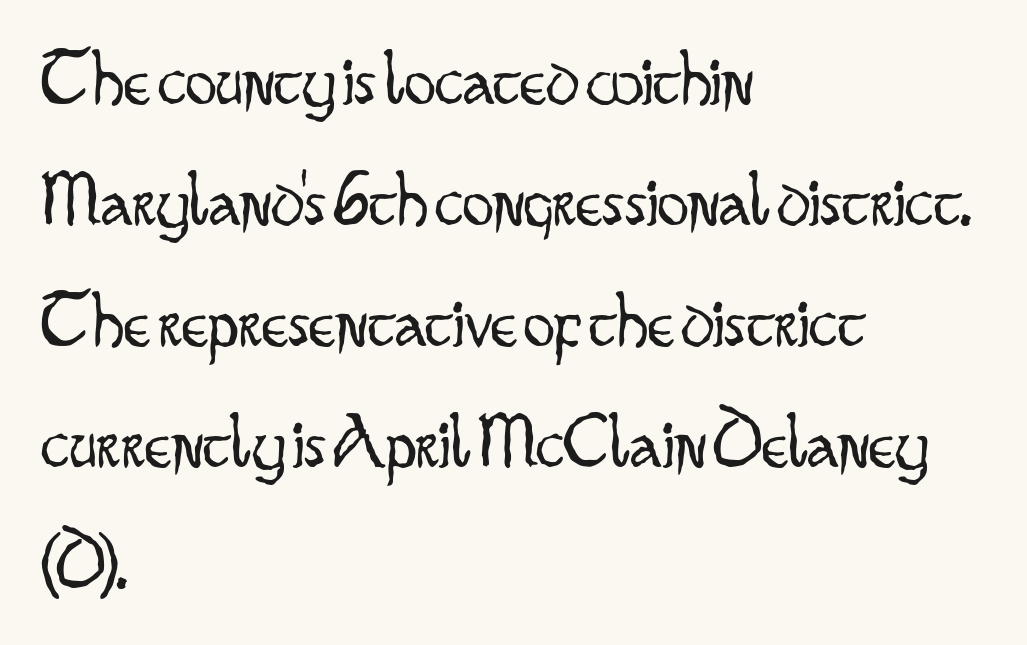
Does the type have serifs? No, each stem ends abruptly. The lettering holds an erect, upright posture throughout. Visually the block forms a straight wall on the left and a jagged coastline on the right. Just letters on the line, the space beneath them empty. The letters sit at their default tracking, neither squeezed nor spread. Varying glyph widths throughout — classic text-font behaviour.
